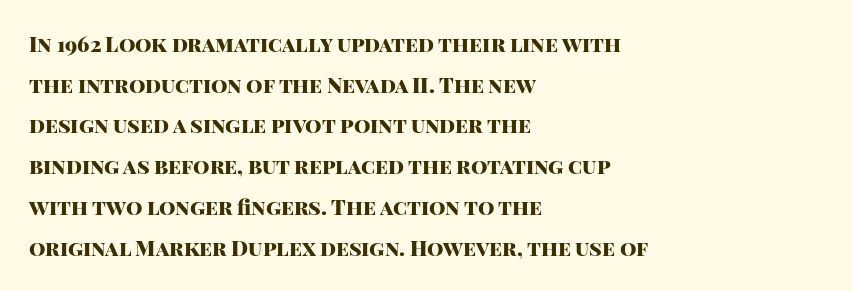
Clear beneath every line of the passage. Each new line begins a long way beneath the previous one. These lines were composed using upright roman letters. The gaps between neighbouring characters are ordinary and unremarkable. Leftover space on each line is placed entirely after the last word.
